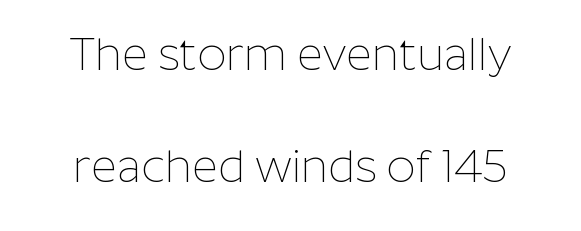
{"serif": "no", "italic": "no", "bold": "no", "weight": "thin", "width": "normal", "stroke_contrast": "low", "x_height": "medium", "monospaced": "no", "underline": "no", "line_spacing": "loose", "line_spacing_ratio": 2.49, "letter_spacing": "normal", "letter_spacing_em": 0.0, "glyph_px": 45}
